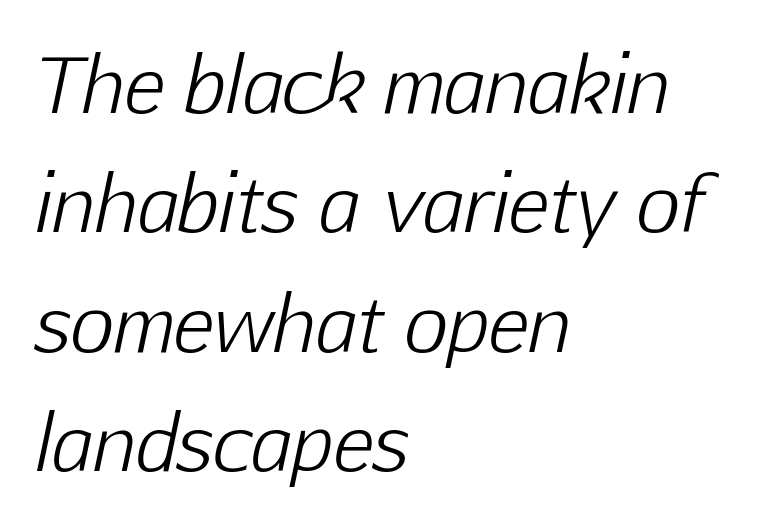
The image shows 76 px light type, italic (leaning right); set left-aligned, normal line spacing (1.57x), normal letter spacing, not underlined; low stroke contrast and a medium x-height.
